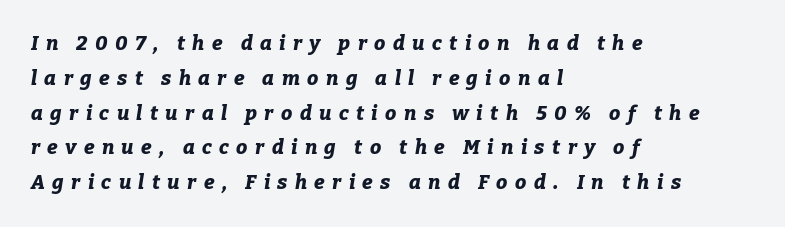
Weight check: bold — yes, fully. Between one letter and the next there's a generous, obvious gap. The specimen omits any rule beneath the text block's lines. Looking at the ascenders, they clearly lean. The paragraph has a hard left edge and a soft right edge.
